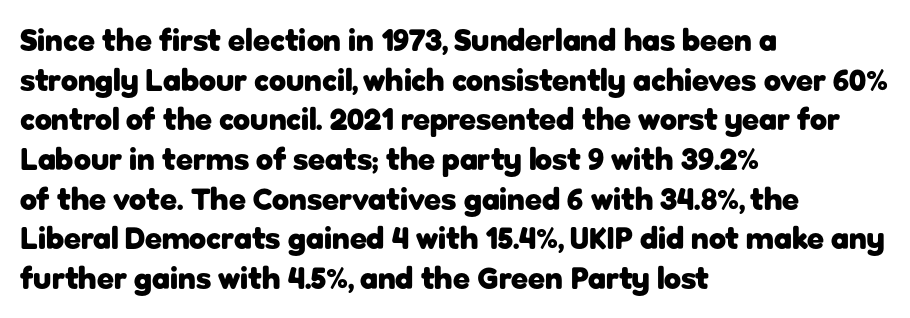
{"serif": "no", "italic": "no", "bold": "yes", "weight": "heavy", "width": "normal", "stroke_contrast": "low", "x_height": "medium", "monospaced": "no", "underline": "no", "align": "left", "line_spacing": "normal", "line_spacing_ratio": 1.28, "letter_spacing": "normal", "letter_spacing_em": 0.0, "glyph_px": 31}
